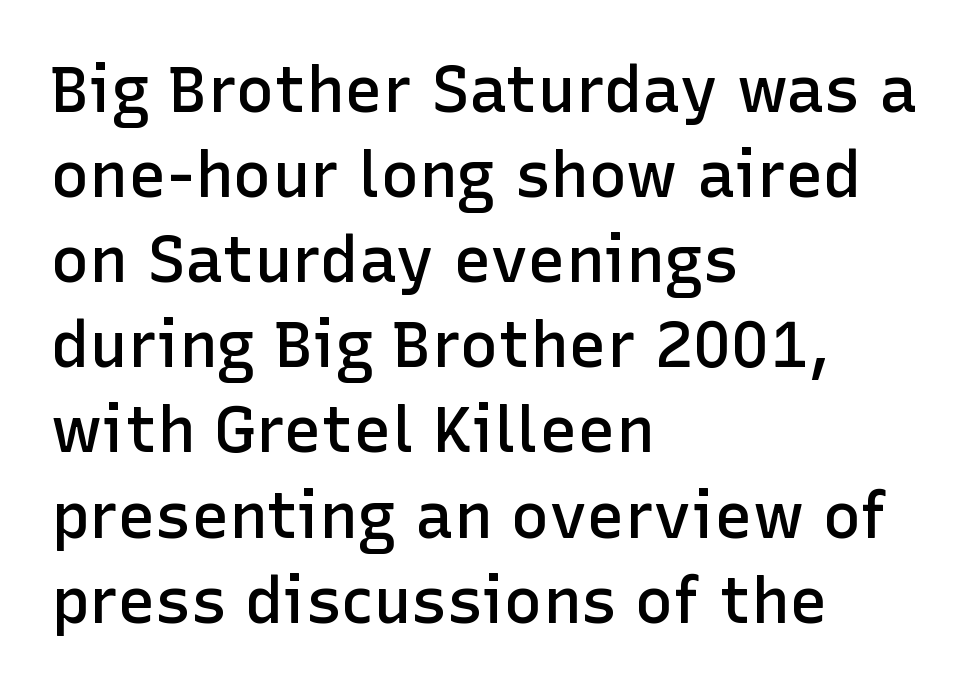
The image shows 64 px semibold sans-serif type, upright; set left-aligned, normal line spacing (1.33x), normal letter spacing, not underlined; low stroke contrast and a medium x-height.
